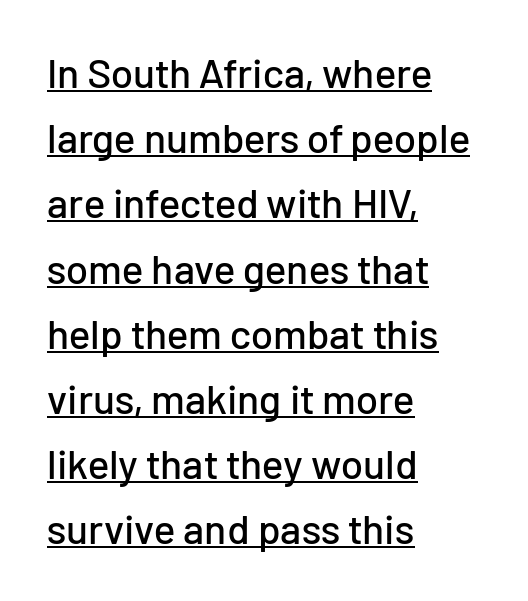
{"serif": "no", "italic": "no", "width": "normal", "stroke_contrast": "low", "x_height": "medium", "monospaced": "no", "underline": "yes", "align": "left", "line_spacing": "normal", "line_spacing_ratio": 1.59, "letter_spacing": "normal", "letter_spacing_em": 0.0, "glyph_px": 41}
